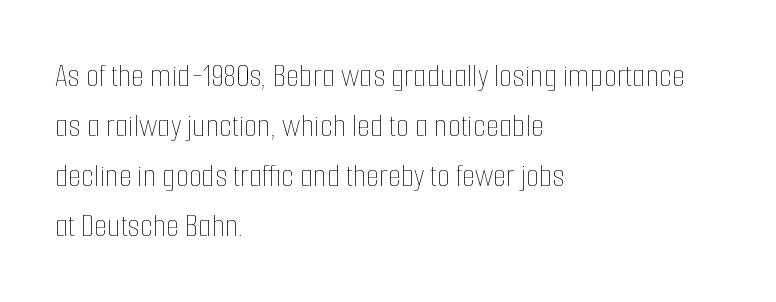
Q: Is the text bold? A: No.
Q: Is the text italic (slanted)? A: No, it is upright.
Q: Is the text underlined? A: No.
Q: How is the paragraph aligned? A: Left-aligned.
Q: Is the spacing between letters normal or unusually wide? A: Normal.
Q: Is the spacing between lines tight, normal or loose? A: Normal.
Q: Width (condensed, normal, or wide)? A: Condensed.
Q: Stroke contrast? A: Low.
Q: x-height? A: Medium.
Q: Monospaced? A: No.
